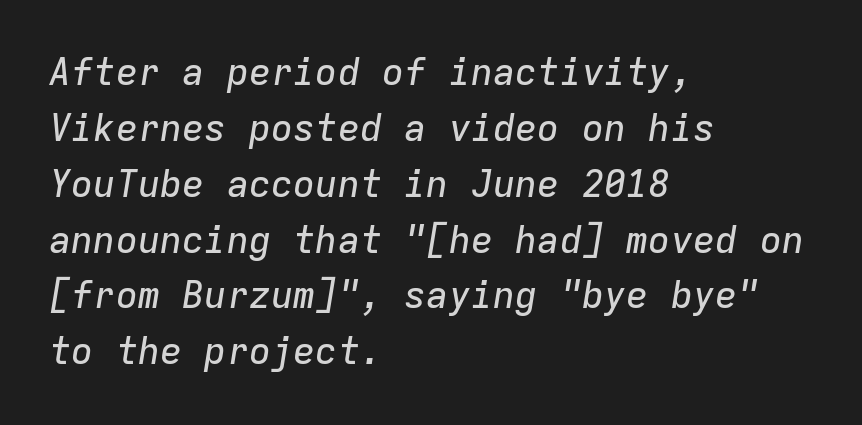
Q: Is the text italic (slanted)? A: Yes, it leans right by about 9 degrees.
Q: Is the text underlined? A: No.
Q: How is the paragraph aligned? A: Left-aligned.
Q: Is the spacing between letters normal or unusually wide? A: Normal.
Q: Is the spacing between lines tight, normal or loose? A: Normal.
Q: Width (condensed, normal, or wide)? A: Normal.
Q: Stroke contrast? A: Low.
Q: x-height? A: Medium.
Q: Monospaced? A: Yes.
